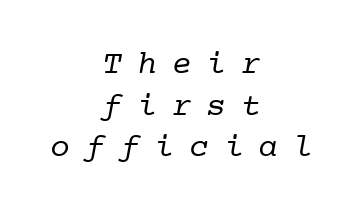
Q: Is the text bold? A: No.
Q: Is the typeface a serif or a sans-serif typeface? A: Serif.
Q: Is the text underlined? A: No.
Q: How is the paragraph aligned? A: Centered.
Q: Is the spacing between letters normal or unusually wide? A: Unusually wide.
Q: Is the spacing between lines tight, normal or loose? A: Normal.
Q: Width (condensed, normal, or wide)? A: Normal.
Q: Stroke contrast? A: Low.
Q: x-height? A: Medium.
Q: Monospaced? A: Yes.
